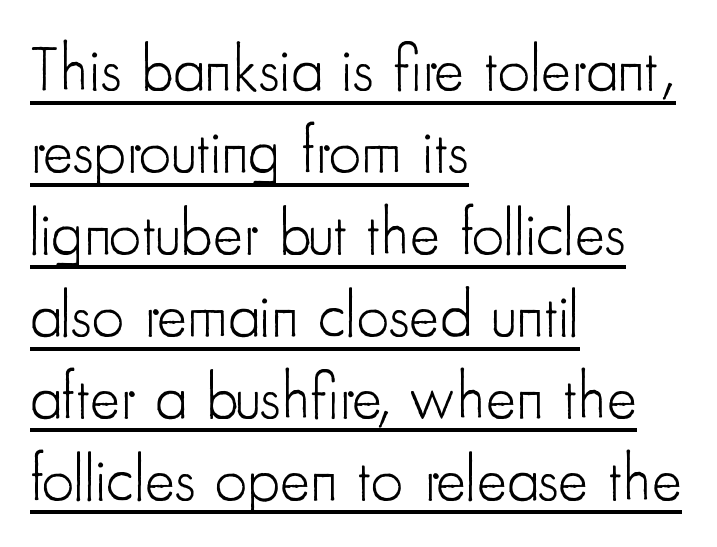
{"serif": "no", "italic": "no", "bold": "no", "weight": "light", "width": "condensed", "stroke_contrast": "low", "x_height": "small", "monospaced": "no", "underline": "yes", "align": "left", "line_spacing": "normal", "line_spacing_ratio": 1.28, "letter_spacing": "normal", "letter_spacing_em": 0.0, "glyph_px": 64}
